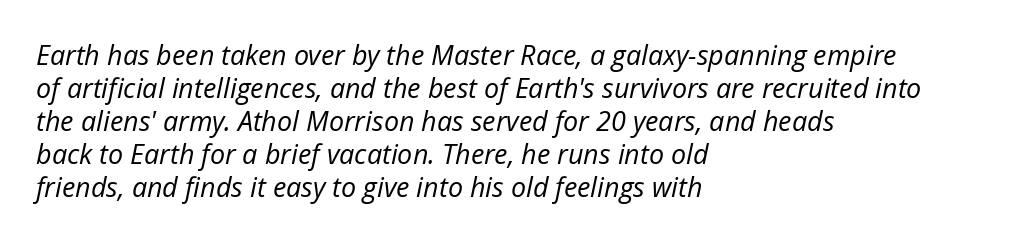
The image shows 27 px text type, italic (leaning right); set left-aligned, line spacing 1.22x, normal letter spacing, not underlined.
